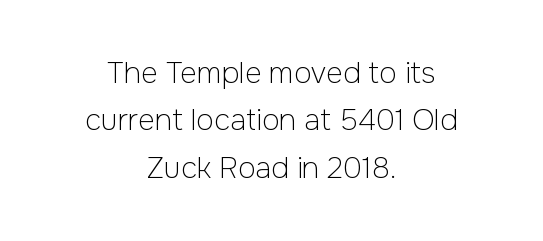
Q: Is the text bold? A: No.
Q: Is the text italic (slanted)? A: No, it is upright.
Q: Is the typeface a serif or a sans-serif typeface? A: Sans-serif.
Q: Is the text underlined? A: No.
Q: How is the paragraph aligned? A: Centered.
Q: Is the spacing between letters normal or unusually wide? A: Normal.
Q: Is the spacing between lines tight, normal or loose? A: Normal.
Q: Width (condensed, normal, or wide)? A: Normal.
Q: Stroke contrast? A: Low.
Q: x-height? A: Medium.
Q: Monospaced? A: No.
